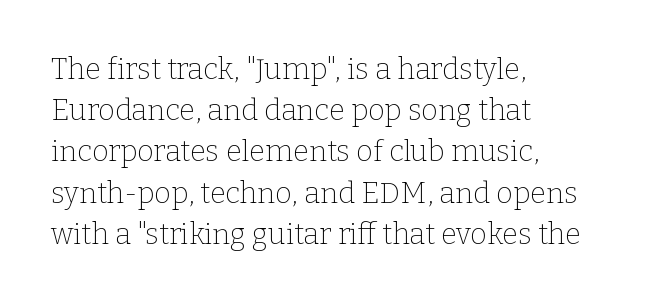
Q: Is the text bold? A: No.
Q: Is the text italic (slanted)? A: No, it is upright.
Q: Is the typeface a serif or a sans-serif typeface? A: Serif.
Q: Is the text underlined? A: No.
Q: How is the paragraph aligned? A: Left-aligned.
Q: Is the spacing between letters normal or unusually wide? A: Normal.
Q: Is the spacing between lines tight, normal or loose? A: Normal.
Q: Width (condensed, normal, or wide)? A: Normal.
Q: Stroke contrast? A: Low.
Q: x-height? A: Medium.
Q: Monospaced? A: No.
